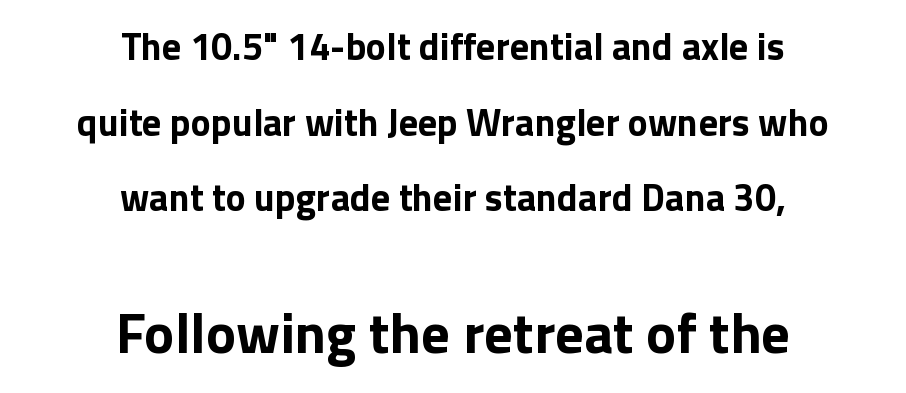
{"serif": "no", "italic": "no", "bold": "yes", "weight": "bold", "width": "normal", "stroke_contrast": "low", "x_height": "medium", "monospaced": "no", "underline": "no", "align": "center", "line_spacing": "loose", "line_spacing_ratio": 1.99, "letter_spacing": "normal", "letter_spacing_em": 0.0, "larger_block": "second", "size_ratio": 1.5, "glyph_px": 57}
